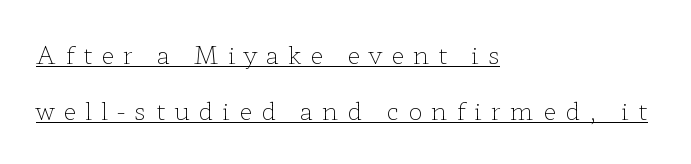
Q: Is the text bold? A: No.
Q: Is the text italic (slanted)? A: No, it is upright.
Q: Is the text underlined? A: Yes.
Q: How is the paragraph aligned? A: Left-aligned.
Q: Is the spacing between letters normal or unusually wide? A: Unusually wide.
Q: Is the spacing between lines tight, normal or loose? A: Loose.
